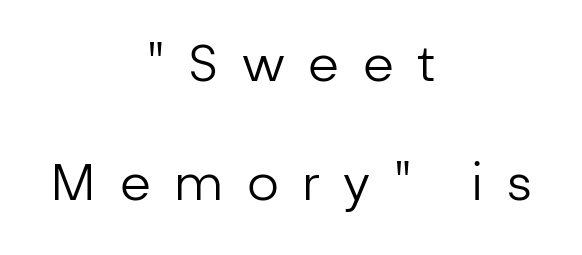
Q: Is the text bold? A: No.
Q: Is the text italic (slanted)? A: No, it is upright.
Q: Is the typeface a serif or a sans-serif typeface? A: Sans-serif.
Q: Is the text underlined? A: No.
Q: How is the paragraph aligned? A: Centered.
Q: Is the spacing between letters normal or unusually wide? A: Unusually wide.
Q: Is the spacing between lines tight, normal or loose? A: Loose.
Q: Width (condensed, normal, or wide)? A: Normal.
Q: Stroke contrast? A: Low.
Q: x-height? A: Medium.
Q: Monospaced? A: No.
